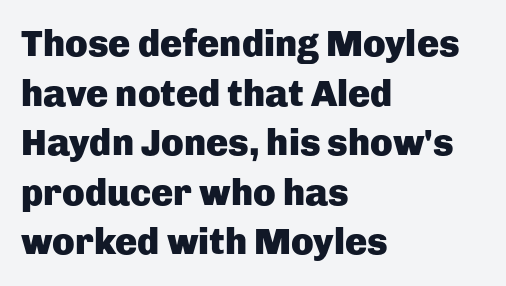
Q: Is the text bold? A: Yes.
Q: Is the text italic (slanted)? A: No, it is upright.
Q: Is the typeface a serif or a sans-serif typeface? A: Sans-serif.
Q: Is the text underlined? A: No.
Q: How is the paragraph aligned? A: Left-aligned.
Q: Is the spacing between letters normal or unusually wide? A: Normal.
Q: Is the spacing between lines tight, normal or loose? A: Normal.
Q: Width (condensed, normal, or wide)? A: Normal.
Q: Stroke contrast? A: Low.
Q: x-height? A: Medium.
Q: Monospaced? A: No.
